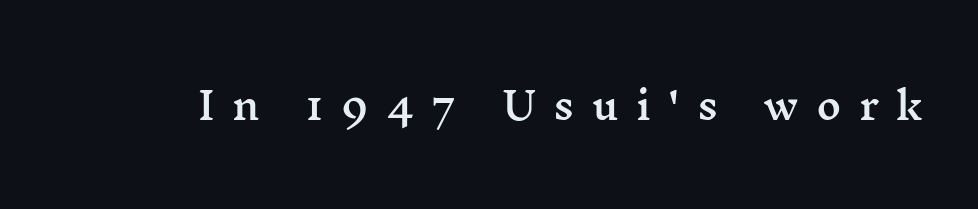
Ordinary non-slanted type is in use. What stands out about the letter spacing? Its width — letters are far apart. Each row of text sits above clean, open space. Spacing verdict: proportional, widths tailored to each character. The passage shown is typeset with a serif family.
